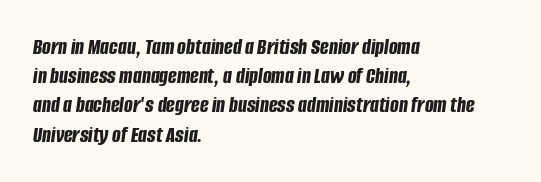
Q: Is the text bold? A: Yes.
Q: Is the text italic (slanted)? A: Yes, it leans right by about 8 degrees.
Q: Is the text underlined? A: No.
Q: How is the paragraph aligned? A: Left-aligned.
Q: Is the spacing between letters normal or unusually wide? A: Normal.
Q: Is the spacing between lines tight, normal or loose? A: Normal.
